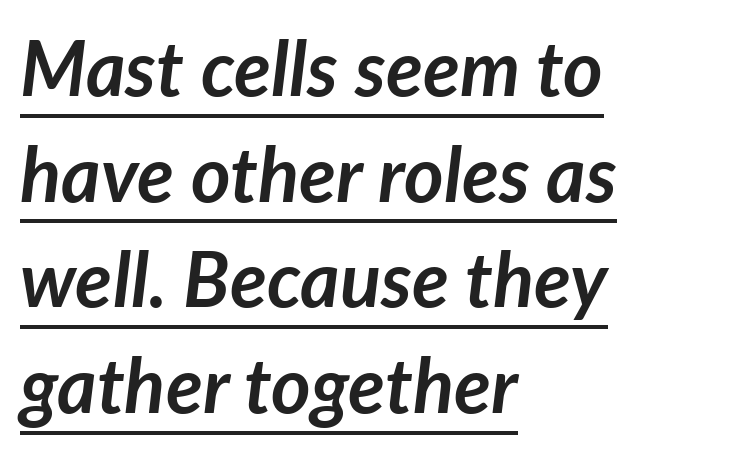
Q: Is the text bold? A: Yes.
Q: Is the text italic (slanted)? A: Yes, it leans right by about 7 degrees.
Q: Is the text underlined? A: Yes.
Q: How is the paragraph aligned? A: Left-aligned.
Q: Is the spacing between letters normal or unusually wide? A: Normal.
Q: Is the spacing between lines tight, normal or loose? A: Normal.
Q: Width (condensed, normal, or wide)? A: Normal.
Q: Stroke contrast? A: Low.
Q: x-height? A: Medium.
Q: Monospaced? A: No.
